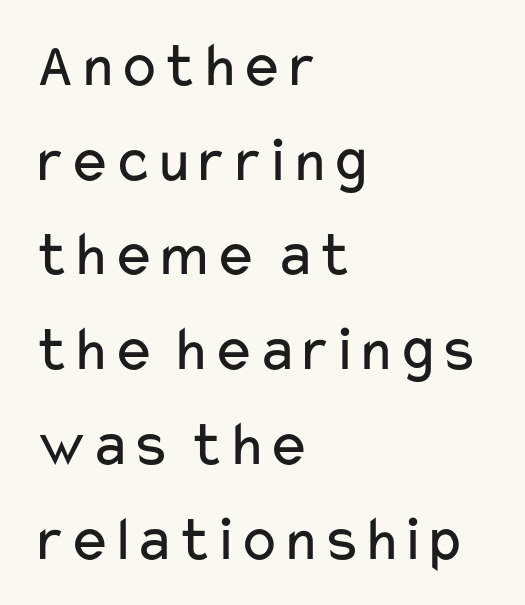
Between one letter and the next there's only the usual sliver of space. Do the characters align in a grid? No, the font is proportional. Stroke thickness stays within the range of a standard reading face or lighter. A student would call this left alignment; a typographer would say flush left, rag right. Examine the stroke ends and you'll find no serifs. Whoever set this chose a conventional vertical rhythm.
